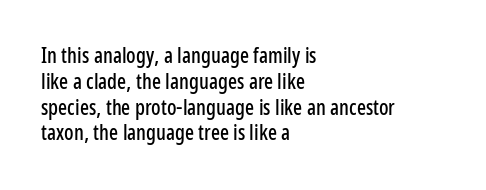
The image shows 21 px text type, upright; set left-aligned, line spacing 1.23x, normal letter spacing, not underlined.
